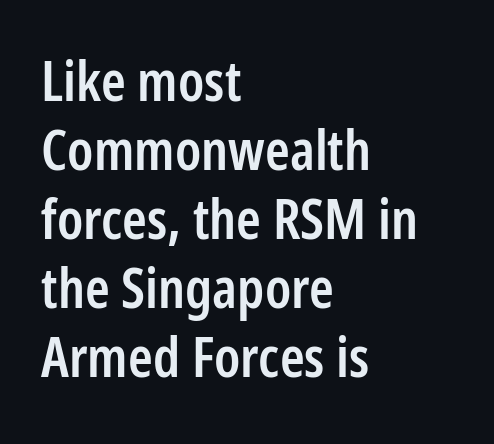
The image shows 56 px semibold, condensed sans-serif type, upright; set left-aligned, line spacing 1.23x, normal letter spacing, not underlined; low stroke contrast and a medium x-height.
